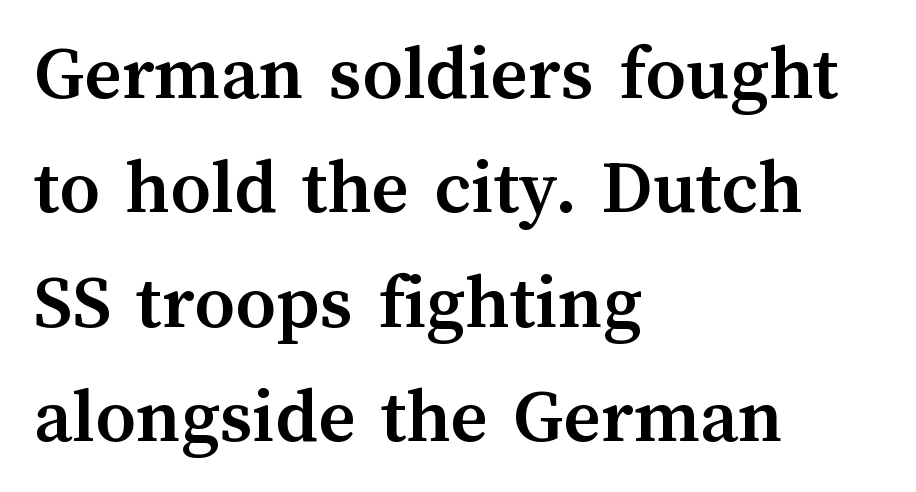
Q: Is the text bold? A: Yes.
Q: Is the text italic (slanted)? A: No, it is upright.
Q: Is the text underlined? A: No.
Q: How is the paragraph aligned? A: Left-aligned.
Q: Is the spacing between letters normal or unusually wide? A: Normal.
Q: Is the spacing between lines tight, normal or loose? A: Normal.
Q: Width (condensed, normal, or wide)? A: Normal.
Q: Stroke contrast? A: Medium.
Q: x-height? A: Medium.
Q: Monospaced? A: No.
